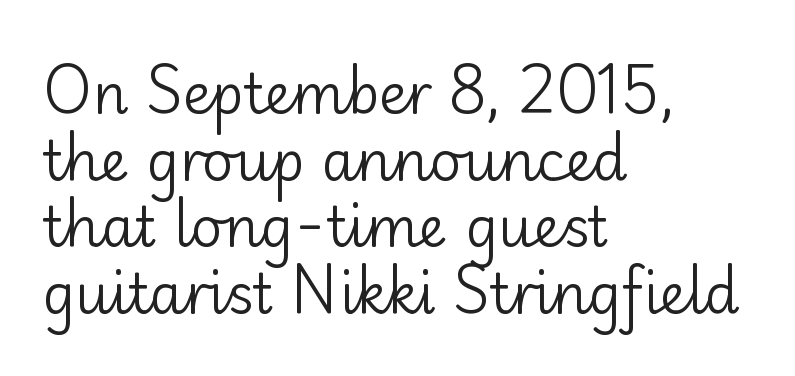
Q: Is the text bold? A: No.
Q: Is the text italic (slanted)? A: No, it is upright.
Q: Is the typeface a serif or a sans-serif typeface? A: Sans-serif.
Q: Is the text underlined? A: No.
Q: How is the paragraph aligned? A: Left-aligned.
Q: Is the spacing between letters normal or unusually wide? A: Normal.
Q: Width (condensed, normal, or wide)? A: Normal.
Q: Stroke contrast? A: Low.
Q: x-height? A: Small.
Q: Monospaced? A: No.
